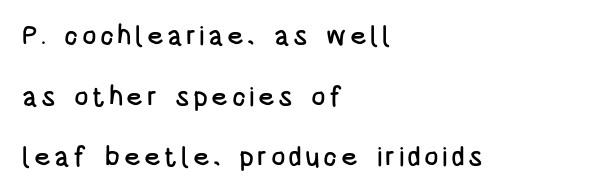
{"italic": "no", "underline": "no", "align": "left", "line_spacing": "loose", "line_spacing_ratio": 2.25, "glyph_px": 27}
